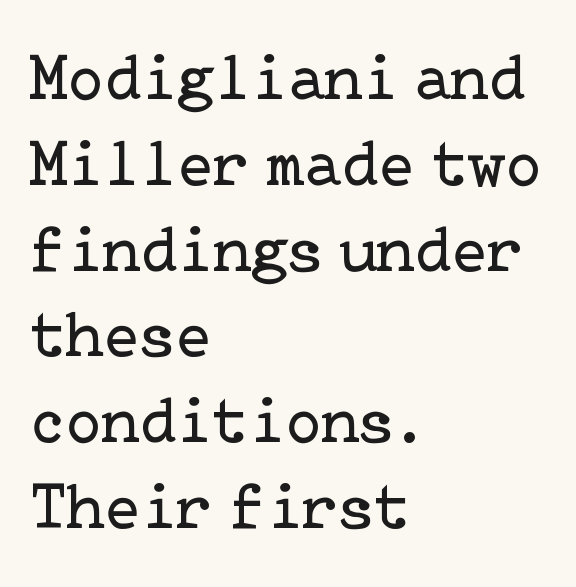
The image shows 66 px regular-weight serif type, upright; set left-aligned, normal line spacing (1.3x), normal letter spacing, not underlined; low stroke contrast and a medium x-height.
